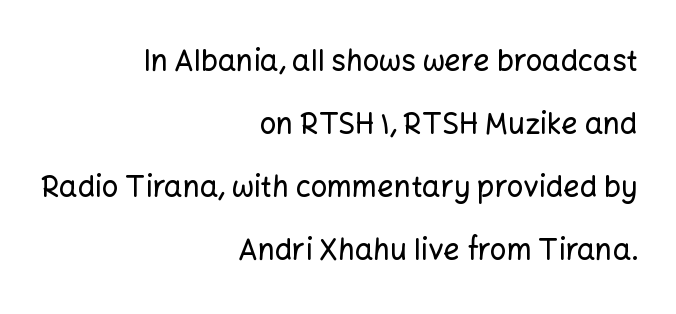
Grotesque or geometric, the face here clearly has no serifs. The paragraph shown leans on its right margin. How would I describe the line gaps? Wide and relaxed. Style check: upright.
